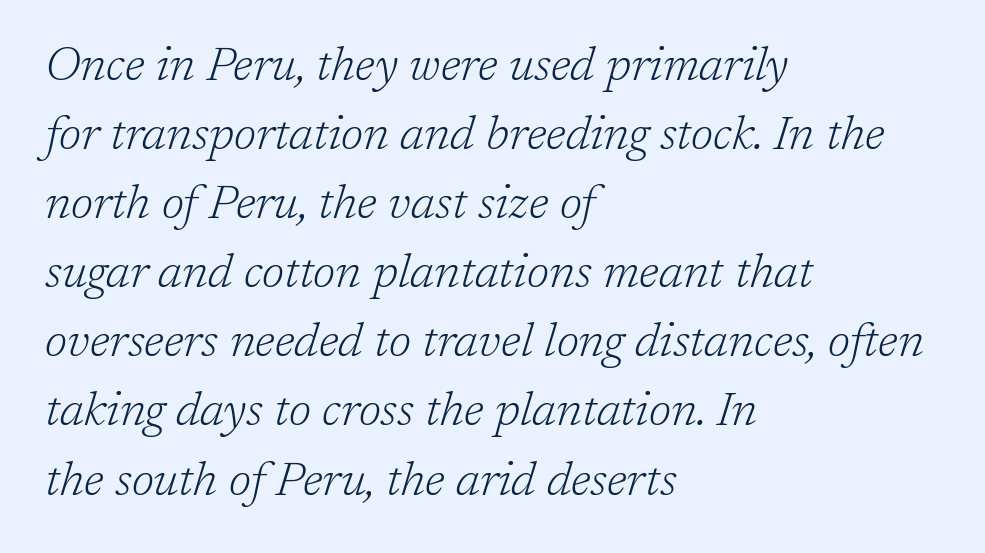
The face used here has a pronounced slope to its letters. Rule under the text: the space is simply empty. No letter is thick-stroked: the sample isn't bold. The rendering uses natural spacing where letterforms have individual widths.
